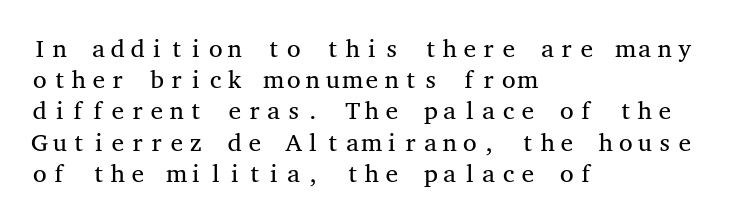
Spacing between characters is what you'd get straight out of the box. Ordinary non-slanted type is in use. The compositor pushed each line to the left boundary. Rows of type keep a routine distance in the vertical direction.
